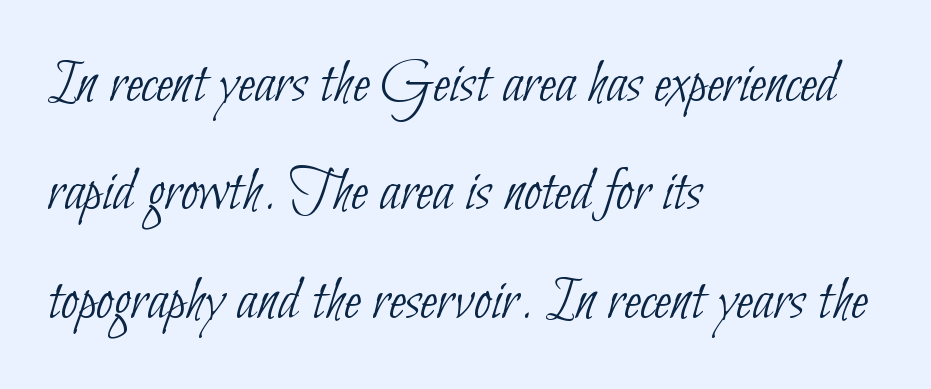
{"serif": "no", "bold": "no", "weight": "thin", "width": "condensed", "stroke_contrast": "low", "x_height": "small", "monospaced": "no", "underline": "no", "align": "left", "line_spacing_ratio": 1.75, "letter_spacing": "normal", "letter_spacing_em": 0.0, "glyph_px": 62}
